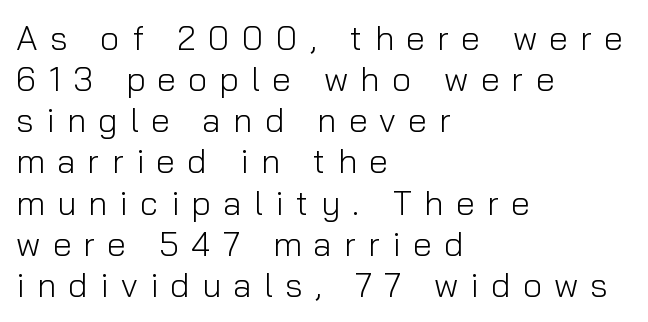
Left-aligned paragraph, ragged on the right. The axis of the letterforms is exactly vertical. No letter is thick-stroked: the sample isn't bold. Descender tails drop into unmarked territory. Character widths vary here, with narrow letters taking less room than wide ones.
